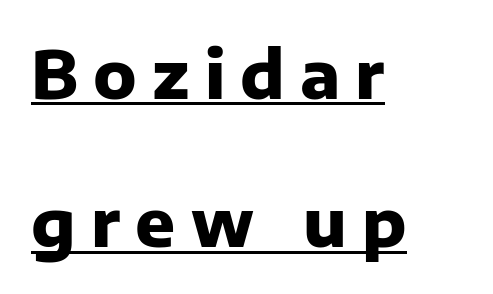
Reading down the block, your eye returns to a fixed left position each line. These lines are rendered in a variable-pitch font. Airy leading. Words appear elongated and porous because spacing is wide. Underline: present.
